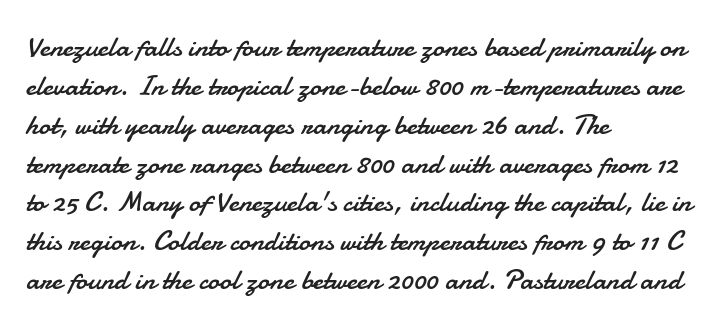
The image shows 29 px regular-weight sans-serif type; set left-aligned, normal line spacing (1.34x), normal letter spacing, not underlined; low stroke contrast and a small x-height.
